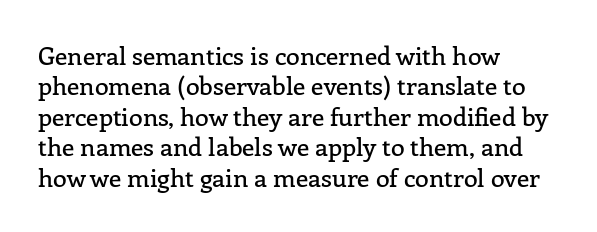
The image shows 25 px text type, upright; set left-aligned, line spacing 1.22x, normal letter spacing, not underlined.
